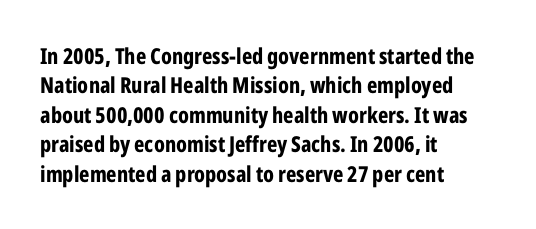
Q: Is the text bold? A: Yes.
Q: Is the text italic (slanted)? A: No, it is upright.
Q: Is the text underlined? A: No.
Q: How is the paragraph aligned? A: Left-aligned.
Q: Is the spacing between letters normal or unusually wide? A: Normal.
Q: Is the spacing between lines tight, normal or loose? A: Normal.
